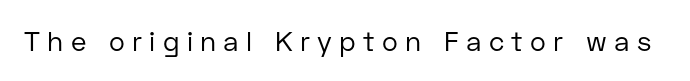
The image shows 27 px text type, upright; set unusually wide letter spacing (+0.27 em), not underlined.
